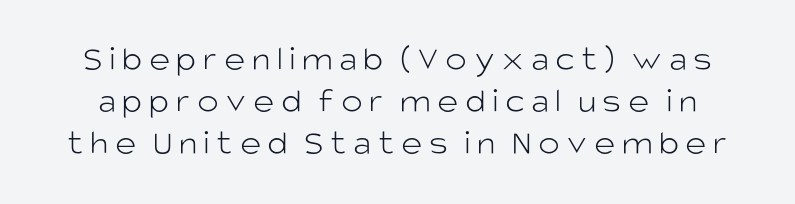
Q: Is the text bold? A: No.
Q: Is the text italic (slanted)? A: No, it is upright.
Q: Is the typeface a serif or a sans-serif typeface? A: Sans-serif.
Q: Is the text underlined? A: No.
Q: Width (condensed, normal, or wide)? A: Normal.
Q: Stroke contrast? A: Low.
Q: x-height? A: Large.
Q: Monospaced? A: No.
